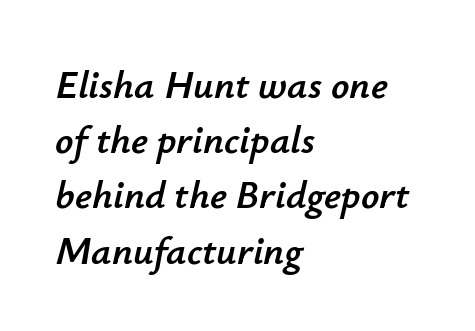
{"italic": "yes", "lean": "right", "slant_degrees": 12, "width": "normal", "stroke_contrast": "low", "x_height": "small", "monospaced": "no", "underline": "no", "align": "left", "line_spacing": "normal", "line_spacing_ratio": 1.38, "letter_spacing": "normal", "letter_spacing_em": 0.0, "glyph_px": 40}
